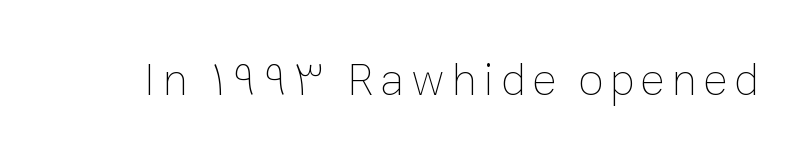
Q: Is the text bold? A: No.
Q: Is the text italic (slanted)? A: No, it is upright.
Q: Is the text underlined? A: No.
Q: Width (condensed, normal, or wide)? A: Normal.
Q: Stroke contrast? A: Low.
Q: x-height? A: Medium.
Q: Monospaced? A: No.
